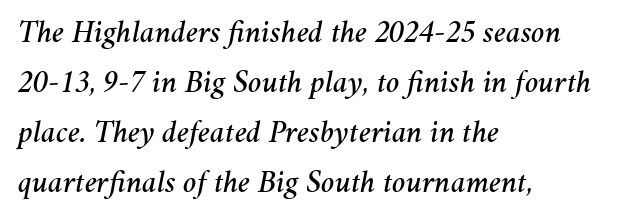
{"italic": "yes", "lean": "right", "slant_degrees": 11, "width": "normal", "stroke_contrast": "medium", "x_height": "medium", "monospaced": "no", "underline": "no", "align": "left", "line_spacing": "normal", "line_spacing_ratio": 1.56, "letter_spacing": "normal", "letter_spacing_em": 0.0, "glyph_px": 32}
